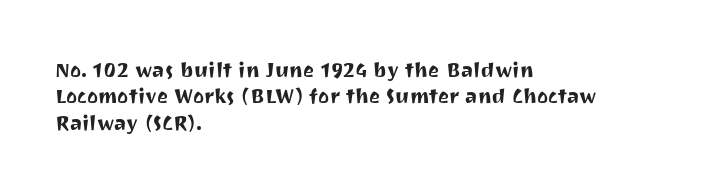
{"italic": "no", "underline": "no", "align": "left", "line_spacing": "normal", "line_spacing_ratio": 1.26, "letter_spacing": "normal", "letter_spacing_em": 0.0, "glyph_px": 21}
